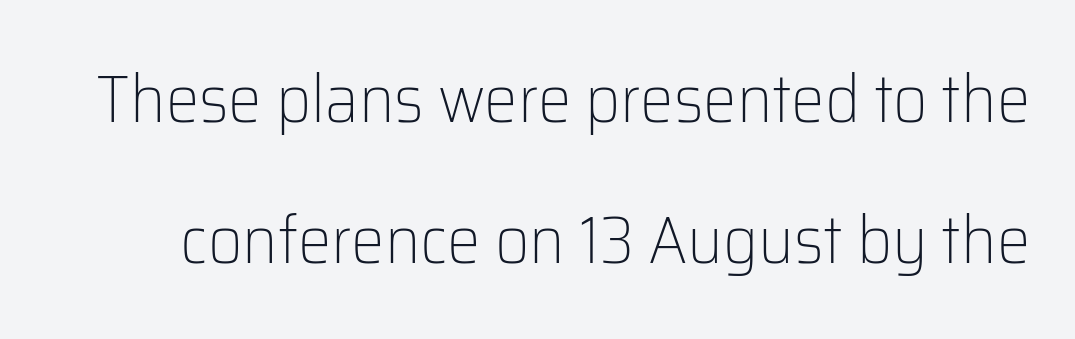
The image shows 67 px light sans-serif type, upright; set loose line spacing (2.11x), normal letter spacing, not underlined; low stroke contrast and a medium x-height.
